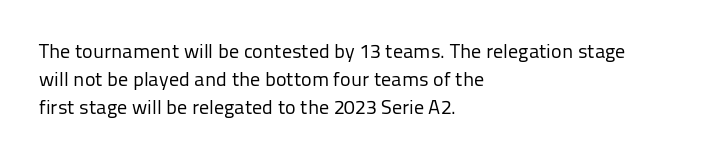
{"italic": "no", "bold": "no", "underline": "no", "align": "left", "line_spacing": "normal", "line_spacing_ratio": 1.41, "letter_spacing": "normal", "letter_spacing_em": 0.0, "glyph_px": 20}
